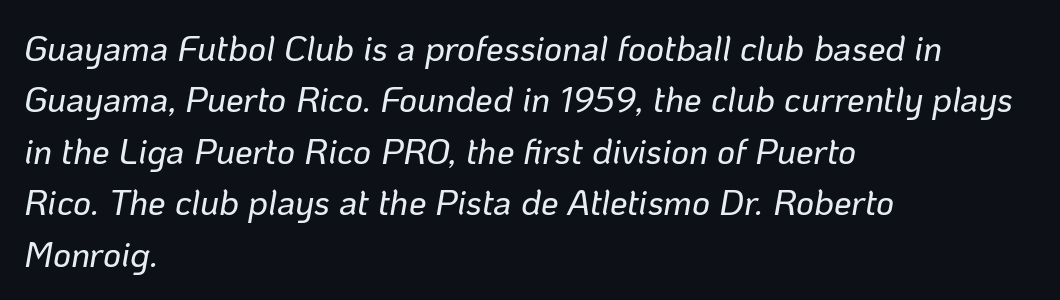
Q: Is the text italic (slanted)? A: Yes, it leans right by about 10 degrees.
Q: Is the text underlined? A: No.
Q: How is the paragraph aligned? A: Left-aligned.
Q: Is the spacing between letters normal or unusually wide? A: Normal.
Q: Is the spacing between lines tight, normal or loose? A: Normal.
Q: Width (condensed, normal, or wide)? A: Normal.
Q: Stroke contrast? A: Low.
Q: x-height? A: Medium.
Q: Monospaced? A: No.
